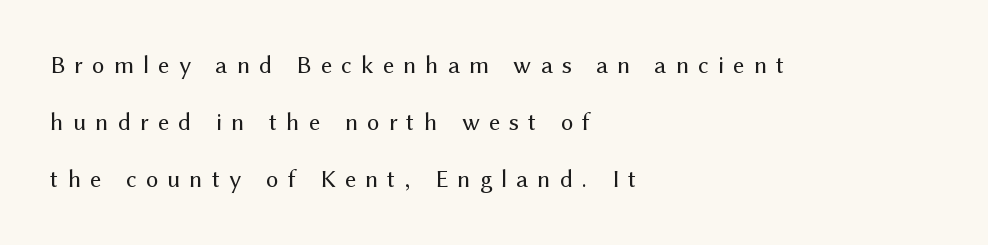
{"italic": "no", "bold": "no", "underline": "no", "align": "left", "line_spacing": "loose", "line_spacing_ratio": 2.29, "letter_spacing": "wide", "letter_spacing_em": 0.36, "glyph_px": 25}
